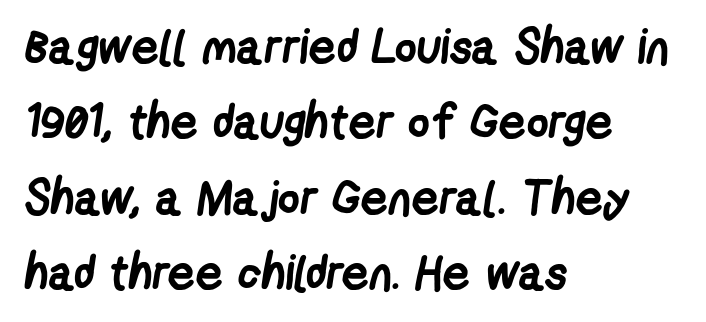
{"serif": "no", "bold": "yes", "weight": "semibold", "width": "condensed", "stroke_contrast": "low", "x_height": "medium", "monospaced": "no", "underline": "no", "align": "left", "line_spacing": "normal", "line_spacing_ratio": 1.57, "letter_spacing": "normal", "letter_spacing_em": 0.0, "glyph_px": 48}
